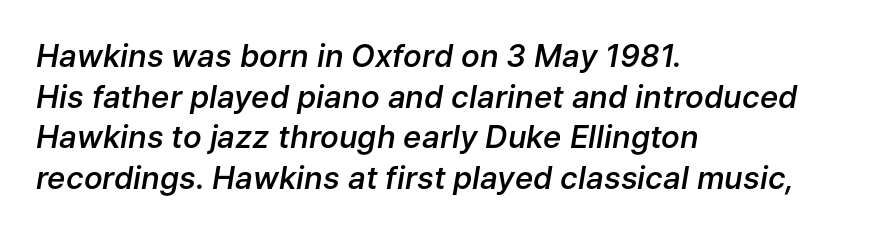
Q: Is the text bold? A: Semi-bold.
Q: Is the text italic (slanted)? A: Yes, it leans right by about 9 degrees.
Q: Is the text underlined? A: No.
Q: How is the paragraph aligned? A: Left-aligned.
Q: Is the spacing between letters normal or unusually wide? A: Normal.
Q: Is the spacing between lines tight, normal or loose? A: Normal.
Q: Width (condensed, normal, or wide)? A: Normal.
Q: Stroke contrast? A: Low.
Q: x-height? A: Medium.
Q: Monospaced? A: No.
